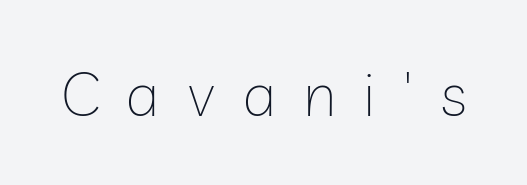
Each word looks stretched out because of the extra space between its letters. Note the varied advance widths — an 'i' is clearly narrower than an 'm'. Check the space under the baseline: it is left empty. Typographically, this falls in the sans-serif category. The typeface has the unassuming heft of standard copy or less.
